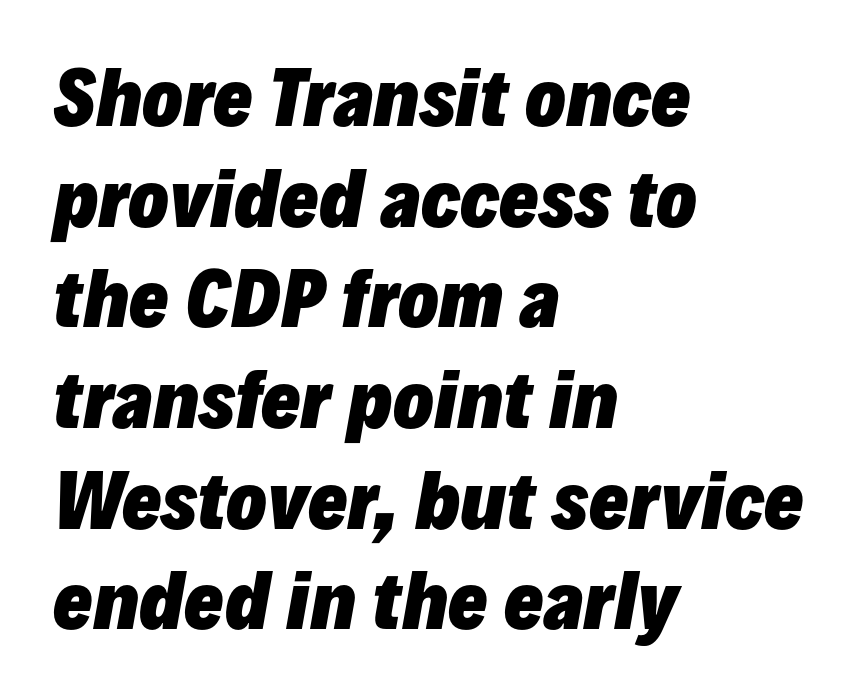
Q: Is the text bold? A: Yes.
Q: Is the text italic (slanted)? A: Yes, it leans right by about 10 degrees.
Q: Is the text underlined? A: No.
Q: How is the paragraph aligned? A: Left-aligned.
Q: Is the spacing between letters normal or unusually wide? A: Normal.
Q: Is the spacing between lines tight, normal or loose? A: Normal.
Q: Width (condensed, normal, or wide)? A: Normal.
Q: Stroke contrast? A: Low.
Q: x-height? A: Medium.
Q: Monospaced? A: No.
